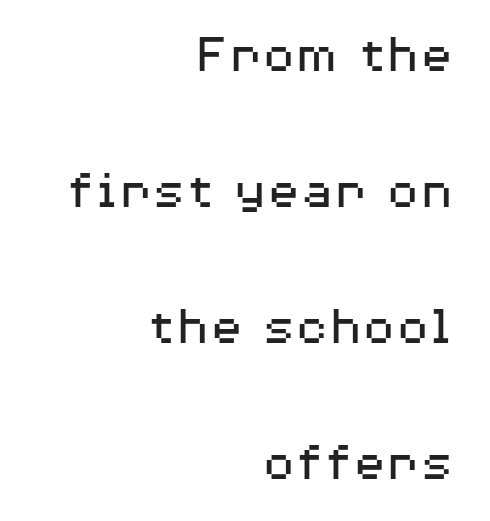
Every stem runs plumb, perpendicular to the baseline. Varying glyph widths throughout — classic text-font behaviour. A typesetter would label this face a sans. Vertically, the passage feels expansive, rows floating well apart. Stems and bowls with no extra thickness — not bold. The type is set solid horizontally, with unmodified tracking.
